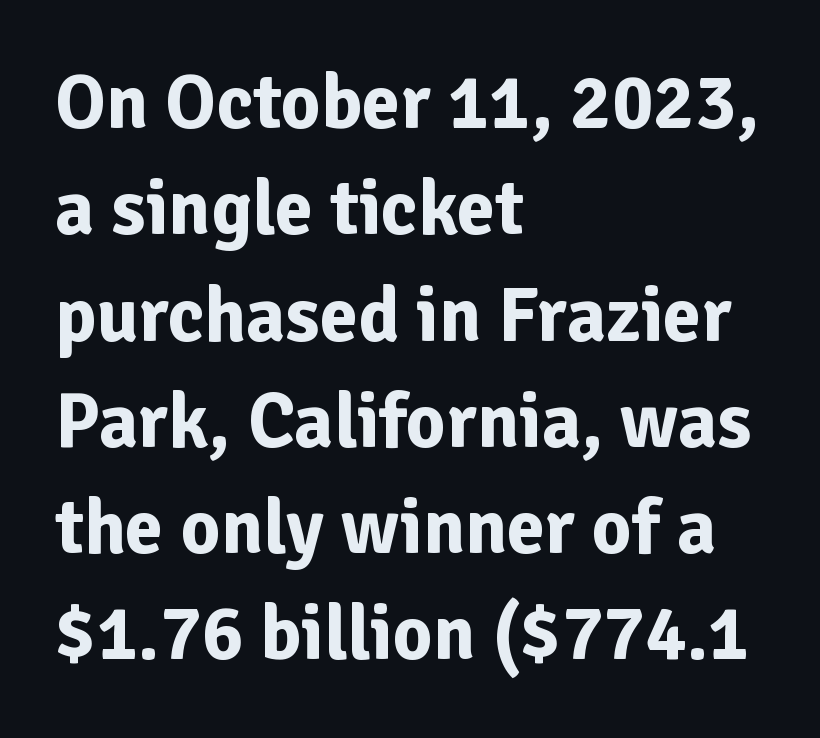
{"serif": "no", "italic": "no", "bold": "yes", "weight": "bold", "width": "normal", "stroke_contrast": "low", "x_height": "medium", "monospaced": "no", "underline": "no", "align": "left", "line_spacing": "normal", "line_spacing_ratio": 1.38, "letter_spacing": "normal", "letter_spacing_em": 0.0, "glyph_px": 77}
